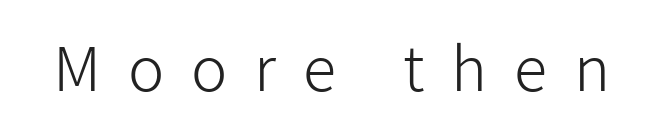
{"serif": "no", "italic": "no", "bold": "no", "weight": "light", "width": "normal", "stroke_contrast": "low", "x_height": "medium", "monospaced": "no", "underline": "no", "letter_spacing": "wide", "letter_spacing_em": 0.44, "glyph_px": 61}
